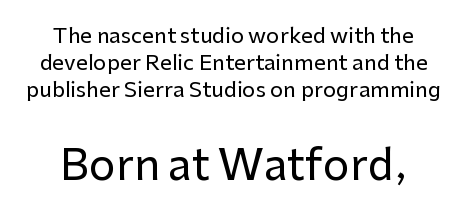
Q: Is the text italic (slanted)? A: No, it is upright.
Q: Is the typeface a serif or a sans-serif typeface? A: Sans-serif.
Q: Is the text underlined? A: No.
Q: How is the paragraph aligned? A: Centered.
Q: Is the spacing between letters normal or unusually wide? A: Normal.
Q: Is the spacing between lines tight, normal or loose? A: Normal.
Q: Which block of text is set in a larger size, the first (top) or the second (bottom)? A: The second (bottom) one.
Q: Width (condensed, normal, or wide)? A: Normal.
Q: Stroke contrast? A: Low.
Q: x-height? A: Medium.
Q: Monospaced? A: No.
